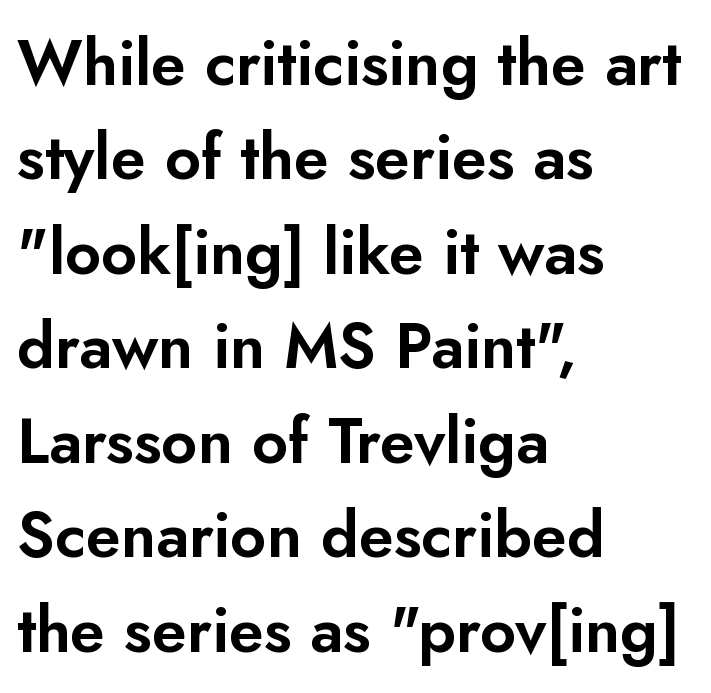
{"serif": "no", "italic": "no", "width": "normal", "stroke_contrast": "low", "x_height": "small", "monospaced": "no", "underline": "no", "align": "left", "line_spacing": "normal", "line_spacing_ratio": 1.5, "letter_spacing": "normal", "letter_spacing_em": 0.0, "glyph_px": 63}
